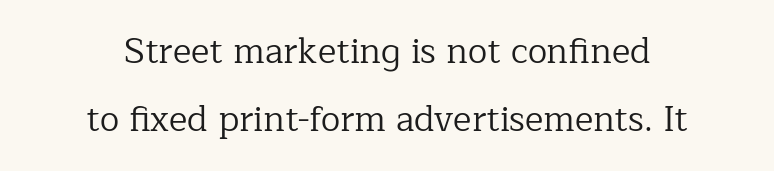
Does extra space separate the letters? No, they use regular spacing. A bare baseline throughout the passage. Short and long lines alike share a common midpoint. Airy leading.
